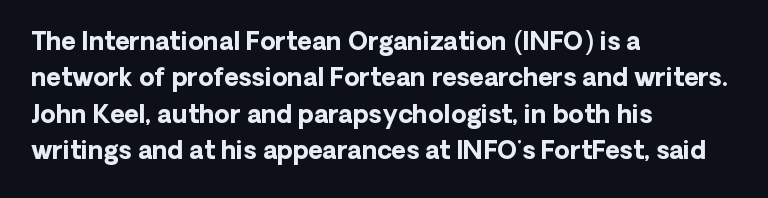
The image shows 25 px bold type, upright; set left-aligned, normal line spacing (1.46x), normal letter spacing, not underlined.
